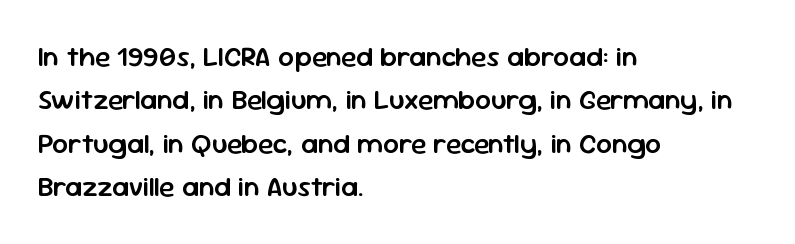
Q: Is the text bold? A: Semi-bold.
Q: Is the text italic (slanted)? A: No, it is upright.
Q: Is the typeface a serif or a sans-serif typeface? A: Sans-serif.
Q: Is the text underlined? A: No.
Q: How is the paragraph aligned? A: Left-aligned.
Q: Is the spacing between letters normal or unusually wide? A: Normal.
Q: Is the spacing between lines tight, normal or loose? A: Normal.
Q: Width (condensed, normal, or wide)? A: Normal.
Q: Stroke contrast? A: Low.
Q: x-height? A: Medium.
Q: Monospaced? A: No.
